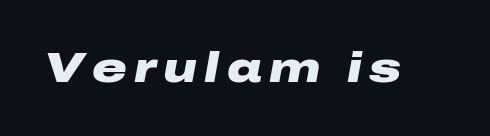
The image shows 43 px heavy, wide type, italic (leaning right); set not underlined; low stroke contrast and a medium x-height.
